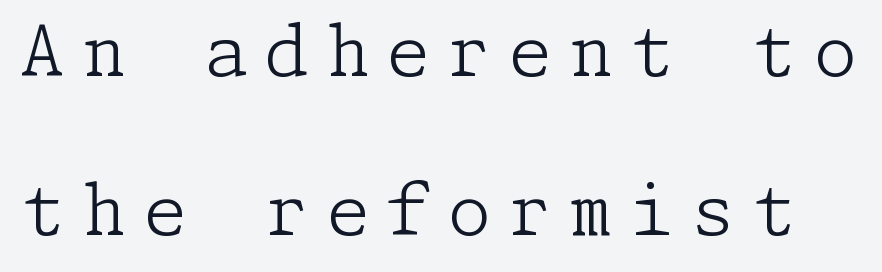
{"serif": "yes", "italic": "no", "bold": "no", "weight": "light", "width": "normal", "stroke_contrast": "low", "x_height": "medium", "underline": "no", "line_spacing": "loose", "line_spacing_ratio": 2.27, "letter_spacing": "wide", "letter_spacing_em": 0.25, "glyph_px": 70}
